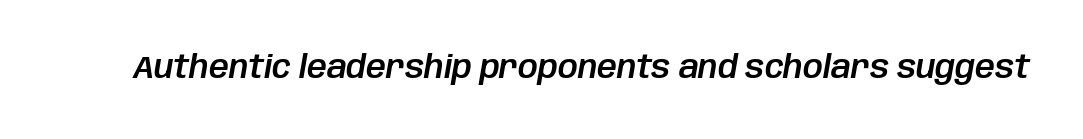
{"italic": "yes", "lean": "right", "slant_degrees": 10, "width": "normal", "stroke_contrast": "low", "x_height": "large", "monospaced": "no", "underline": "no", "letter_spacing": "normal", "letter_spacing_em": 0.0, "glyph_px": 31}
